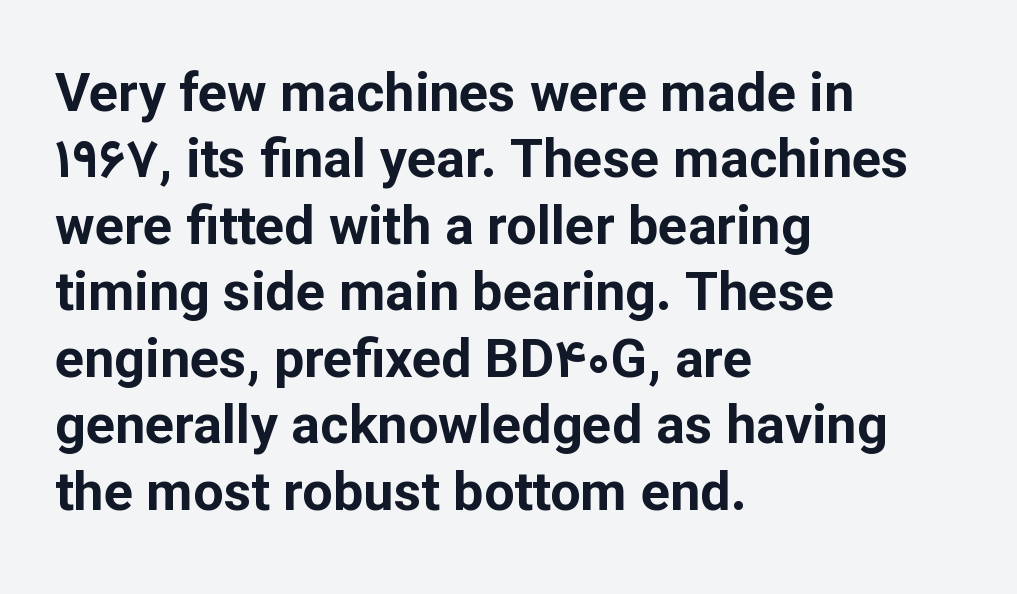
The image shows 54 px bold sans-serif type, upright; set left-aligned, line spacing 1.23x, normal letter spacing, not underlined; low stroke contrast and a medium x-height.
